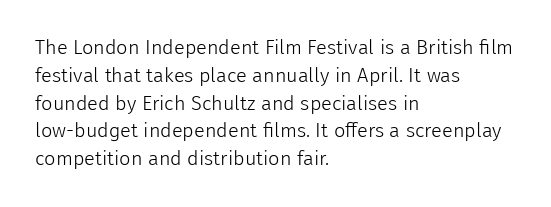
The image shows 20 px text type, upright; set left-aligned, normal line spacing (1.39x), normal letter spacing, not underlined.
